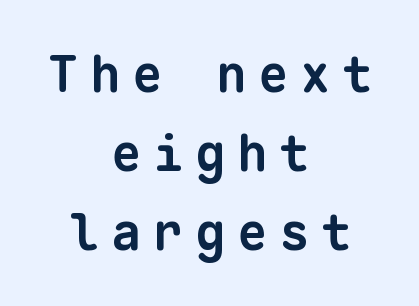
The image shows 50 px bold sans-serif type, monospaced; set centered, normal line spacing (1.58x), unusually wide letter spacing (+0.24 em), not underlined; low stroke contrast and a medium x-height.
